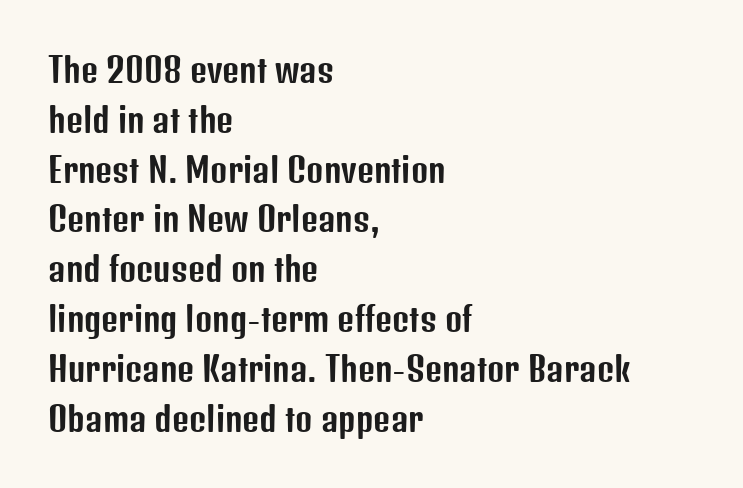
The image shows 33 px condensed sans-serif type, upright; set left-aligned, normal line spacing (1.51x), normal letter spacing, not underlined; low stroke contrast and a medium x-height.
